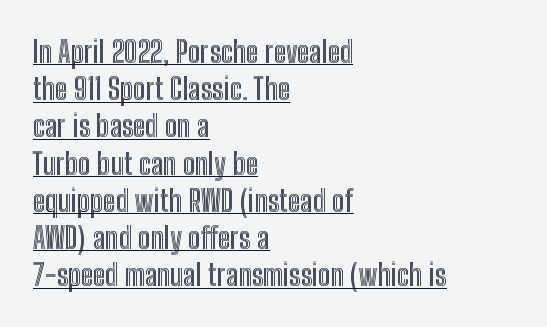
Looks like someone drew a line under every word here. Caption: multi-line text, flush left, ragged right. The axis of the letterforms is exactly vertical. The letters sit at their default tracking, neither squeezed nor spread.
